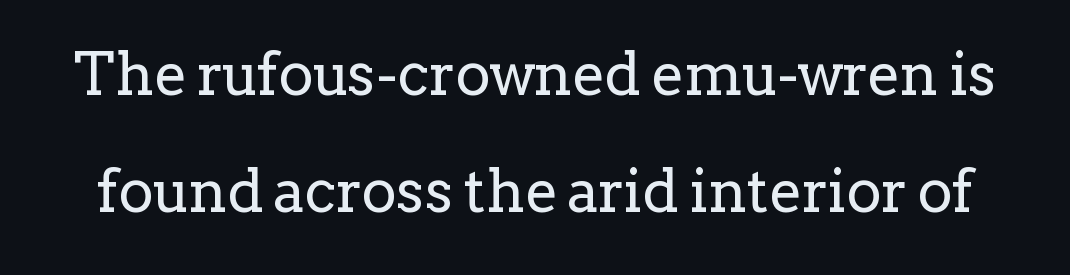
Q: Is the text bold? A: No.
Q: Is the text italic (slanted)? A: No, it is upright.
Q: Is the typeface a serif or a sans-serif typeface? A: Serif.
Q: Is the text underlined? A: No.
Q: Is the spacing between letters normal or unusually wide? A: Normal.
Q: Is the spacing between lines tight, normal or loose? A: Loose.
Q: Width (condensed, normal, or wide)? A: Normal.
Q: Stroke contrast? A: Low.
Q: x-height? A: Medium.
Q: Monospaced? A: No.
